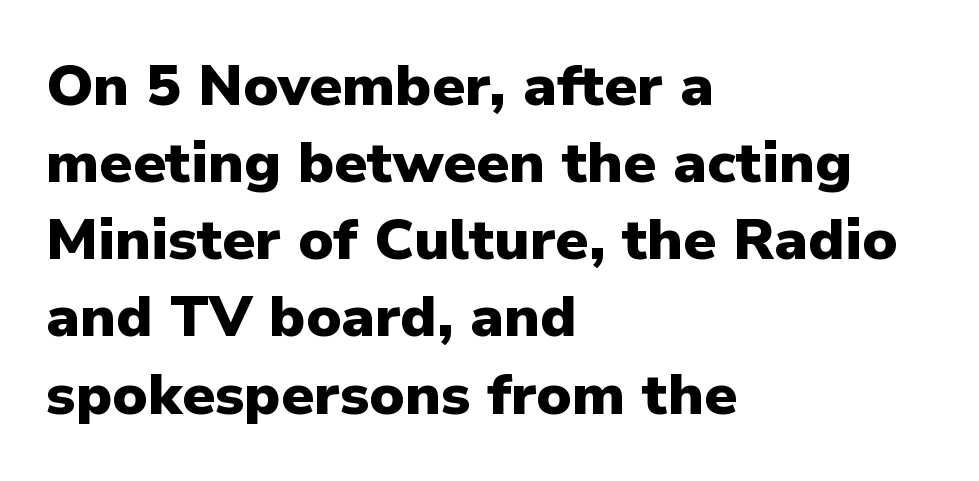
{"serif": "no", "italic": "no", "bold": "yes", "weight": "heavy", "width": "normal", "stroke_contrast": "low", "x_height": "medium", "monospaced": "no", "underline": "no", "align": "left", "line_spacing": "normal", "line_spacing_ratio": 1.33, "letter_spacing": "normal", "letter_spacing_em": 0.0, "glyph_px": 58}
